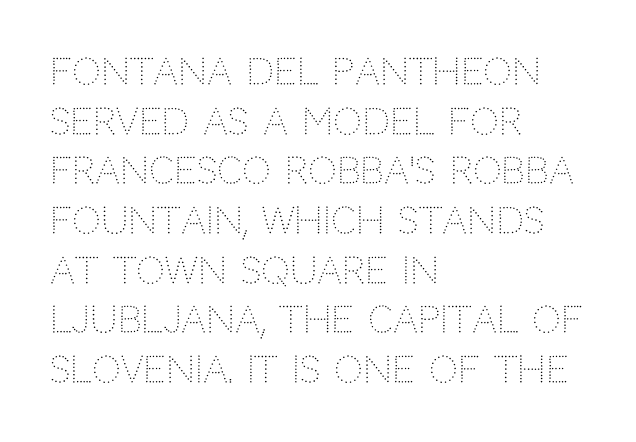
The image shows 36 px light sans-serif type, upright; set left-aligned, normal line spacing (1.38x), normal letter spacing, not underlined; low stroke contrast and a large x-height.
